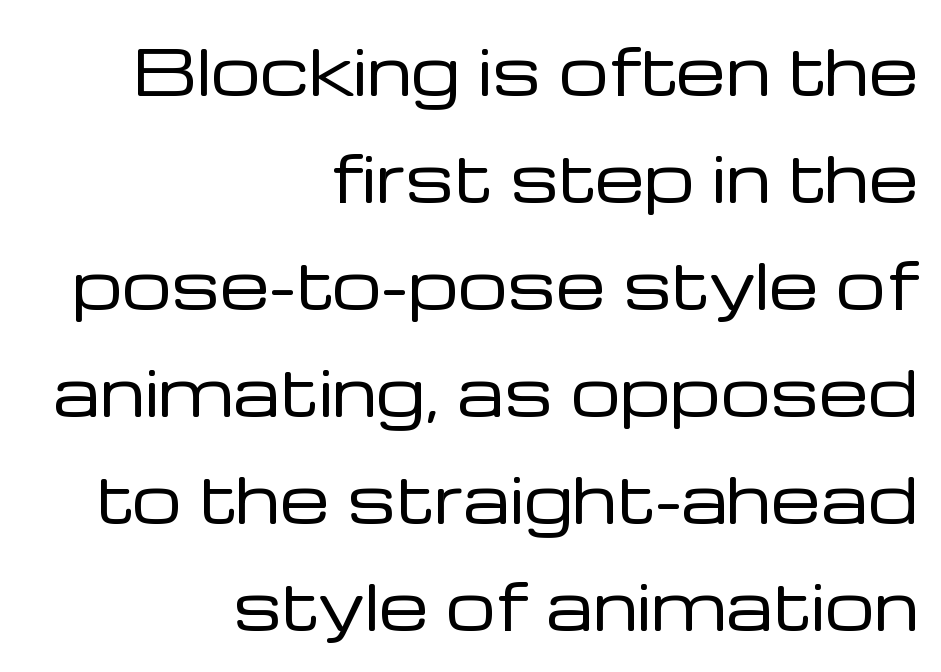
Is there any slant? The stems are plumb. A light-to-regular cut is what we see here. Spacing verdict: proportional, widths tailored to each character. Underline: absent. Type style note: lacks serifs.
